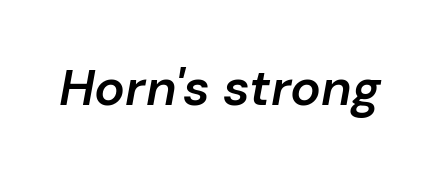
Nobody drew a line under any word here. Characters follow at the spacing the type designer built in. Set as a demibold, roughly 600 on the weight scale. Varying glyph widths throughout — classic text-font behaviour. Style check: oblique.
